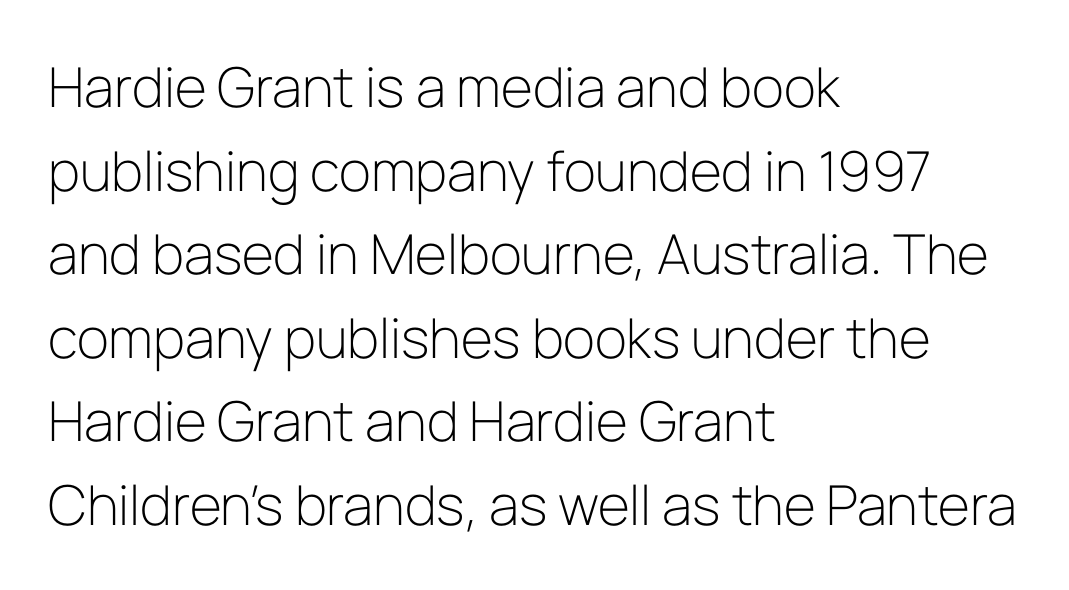
Q: Is the text bold? A: No.
Q: Is the text italic (slanted)? A: No, it is upright.
Q: Is the typeface a serif or a sans-serif typeface? A: Sans-serif.
Q: Is the text underlined? A: No.
Q: How is the paragraph aligned? A: Left-aligned.
Q: Is the spacing between letters normal or unusually wide? A: Normal.
Q: Is the spacing between lines tight, normal or loose? A: Normal.
Q: Width (condensed, normal, or wide)? A: Normal.
Q: Stroke contrast? A: Low.
Q: x-height? A: Medium.
Q: Monospaced? A: No.
